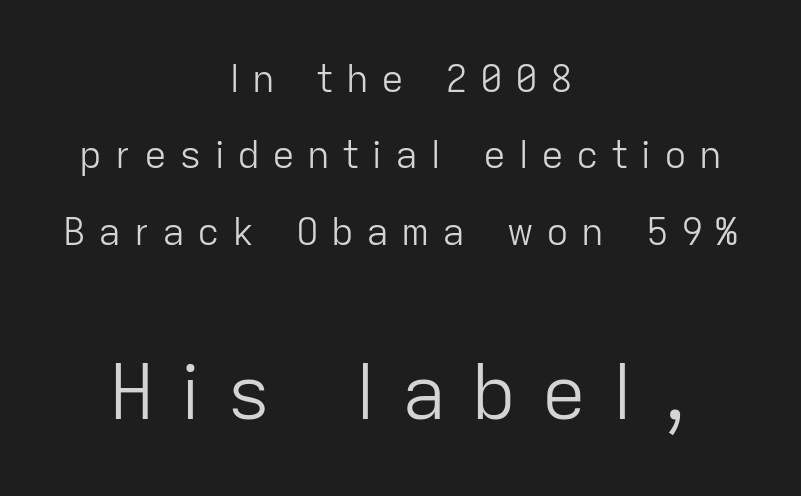
Q: Is the text bold? A: No.
Q: Is the text italic (slanted)? A: No, it is upright.
Q: Is the typeface a serif or a sans-serif typeface? A: Sans-serif.
Q: Is the text underlined? A: No.
Q: How is the paragraph aligned? A: Centered.
Q: Is the spacing between letters normal or unusually wide? A: Unusually wide.
Q: Is the spacing between lines tight, normal or loose? A: Loose.
Q: Which block of text is set in a larger size, the first (top) or the second (bottom)? A: The second (bottom) one.
Q: Width (condensed, normal, or wide)? A: Normal.
Q: Stroke contrast? A: Low.
Q: x-height? A: Medium.
Q: Monospaced? A: No.
